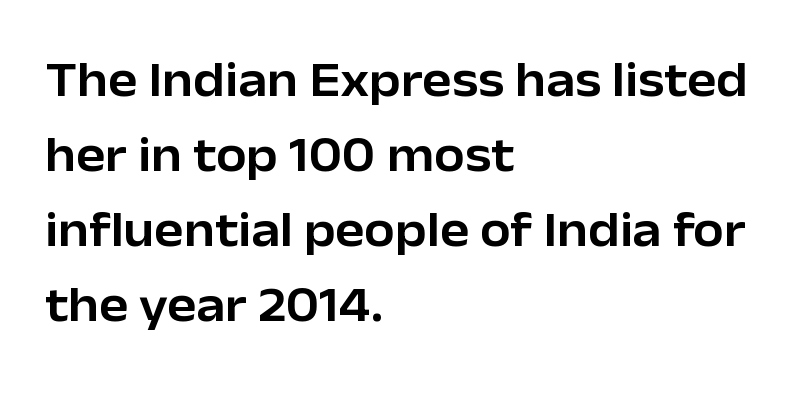
Q: Is the text italic (slanted)? A: No, it is upright.
Q: Is the typeface a serif or a sans-serif typeface? A: Sans-serif.
Q: Is the text underlined? A: No.
Q: How is the paragraph aligned? A: Left-aligned.
Q: Is the spacing between letters normal or unusually wide? A: Normal.
Q: Is the spacing between lines tight, normal or loose? A: Normal.
Q: Width (condensed, normal, or wide)? A: Normal.
Q: Stroke contrast? A: Low.
Q: x-height? A: Medium.
Q: Monospaced? A: No.
